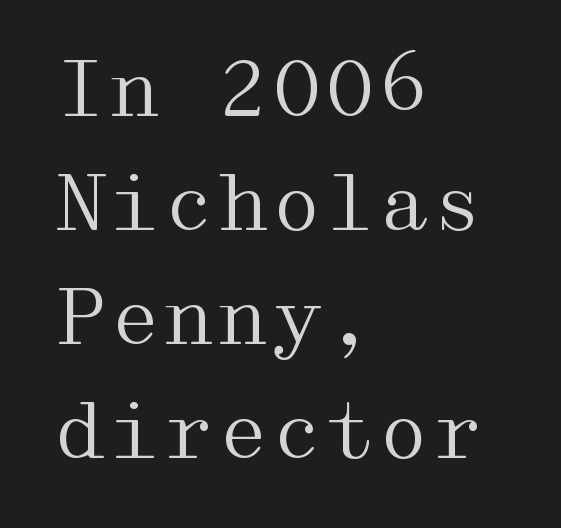
{"serif": "yes", "italic": "no", "bold": "no", "weight": "regular", "width": "wide", "stroke_contrast": "medium", "x_height": "medium", "underline": "no", "align": "left", "line_spacing": "normal", "line_spacing_ratio": 1.48, "letter_spacing": "normal", "letter_spacing_em": 0.0, "glyph_px": 77}
